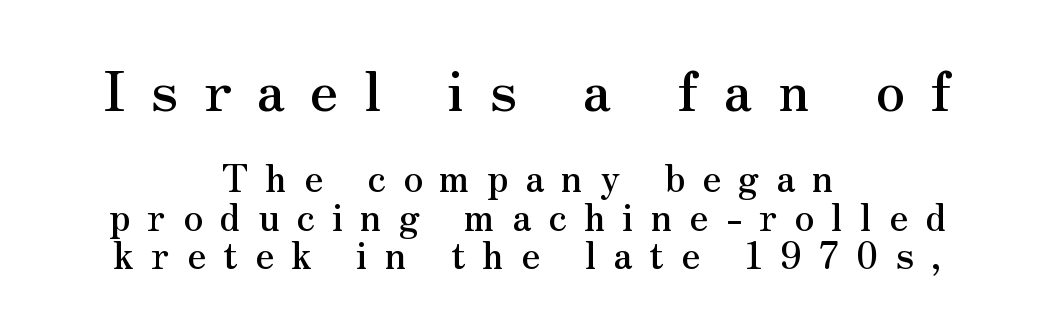
Q: Is the text italic (slanted)? A: No, it is upright.
Q: Is the typeface a serif or a sans-serif typeface? A: Serif.
Q: Is the text underlined? A: No.
Q: How is the paragraph aligned? A: Centered.
Q: Is the spacing between letters normal or unusually wide? A: Unusually wide.
Q: Is the spacing between lines tight, normal or loose? A: Tight.
Q: Which block of text is set in a larger size, the first (top) or the second (bottom)? A: The first (top) one.
Q: Width (condensed, normal, or wide)? A: Normal.
Q: Stroke contrast? A: Medium.
Q: x-height? A: Small.
Q: Monospaced? A: No.
